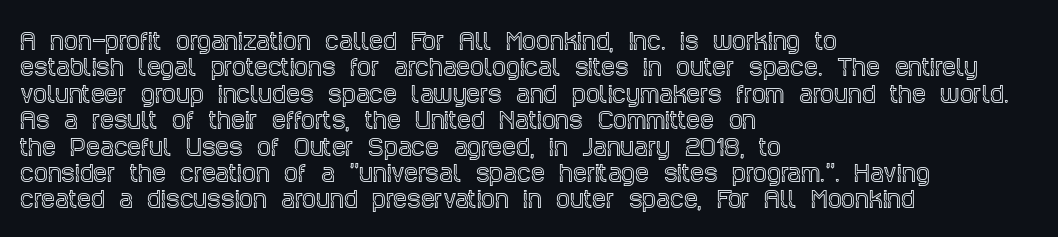
{"italic": "no", "underline": "no", "align": "left", "line_spacing_ratio": 1.2, "letter_spacing": "normal", "letter_spacing_em": 0.0, "glyph_px": 22}
